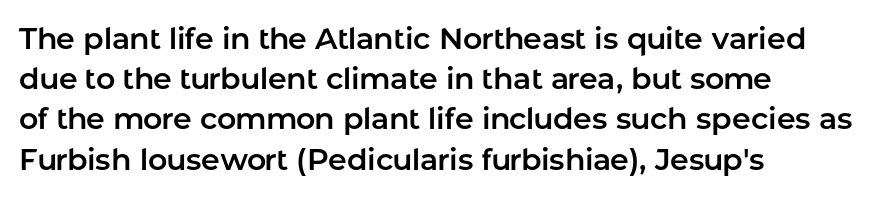
Q: Is the text italic (slanted)? A: No, it is upright.
Q: Is the typeface a serif or a sans-serif typeface? A: Sans-serif.
Q: Is the text underlined? A: No.
Q: How is the paragraph aligned? A: Left-aligned.
Q: Is the spacing between letters normal or unusually wide? A: Normal.
Q: Is the spacing between lines tight, normal or loose? A: Normal.
Q: Width (condensed, normal, or wide)? A: Normal.
Q: Stroke contrast? A: Low.
Q: x-height? A: Medium.
Q: Monospaced? A: No.
